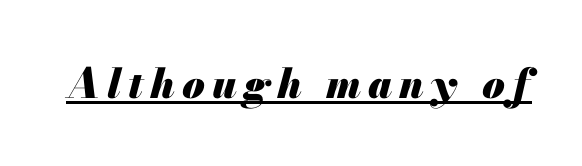
{"italic": "yes", "lean": "right", "slant_degrees": 13, "bold": "yes", "weight": "heavy", "width": "normal", "stroke_contrast": "medium", "x_height": "small", "monospaced": "no", "underline": "yes", "glyph_px": 41}
